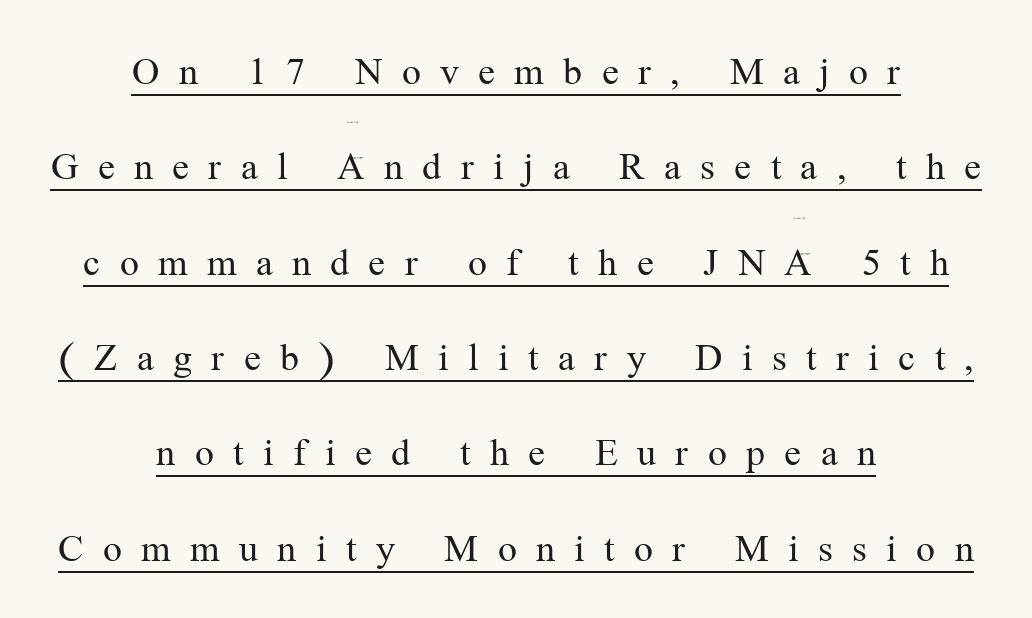
The image shows 42 px regular-weight serif type, upright; set centered, loose line spacing (2.27x), unusually wide letter spacing (+0.46 em), underlined; medium stroke contrast and a medium x-height.
